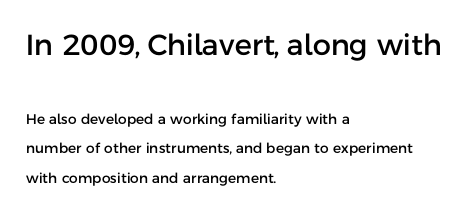
Q: Is the text italic (slanted)? A: No, it is upright.
Q: Is the typeface a serif or a sans-serif typeface? A: Sans-serif.
Q: Is the text underlined? A: No.
Q: How is the paragraph aligned? A: Left-aligned.
Q: Is the spacing between letters normal or unusually wide? A: Normal.
Q: Is the spacing between lines tight, normal or loose? A: Loose.
Q: Which block of text is set in a larger size, the first (top) or the second (bottom)? A: The first (top) one.
Q: Width (condensed, normal, or wide)? A: Normal.
Q: Stroke contrast? A: Low.
Q: x-height? A: Medium.
Q: Monospaced? A: No.
